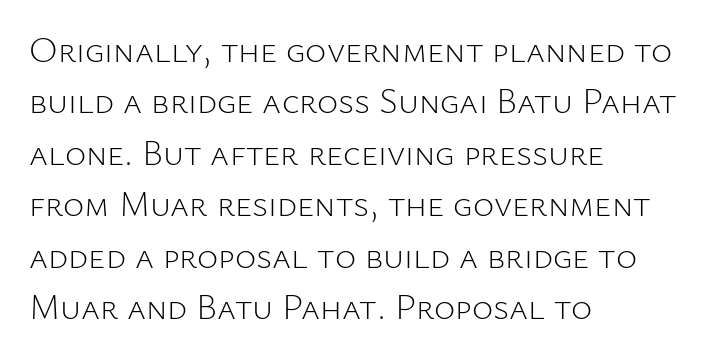
The image shows 36 px light sans-serif type, upright; set left-aligned, normal line spacing (1.43x), normal letter spacing, not underlined; low stroke contrast and a medium x-height.
